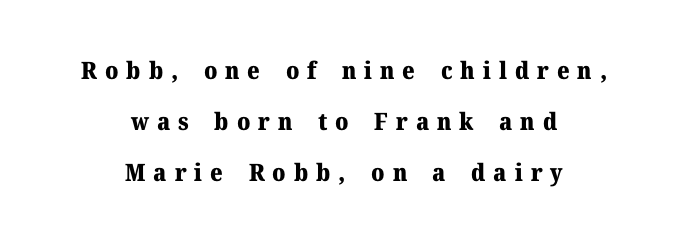
{"italic": "no", "bold": "yes", "underline": "no", "align": "center", "line_spacing": "loose", "line_spacing_ratio": 2.13, "letter_spacing": "wide", "letter_spacing_em": 0.33, "glyph_px": 24}
